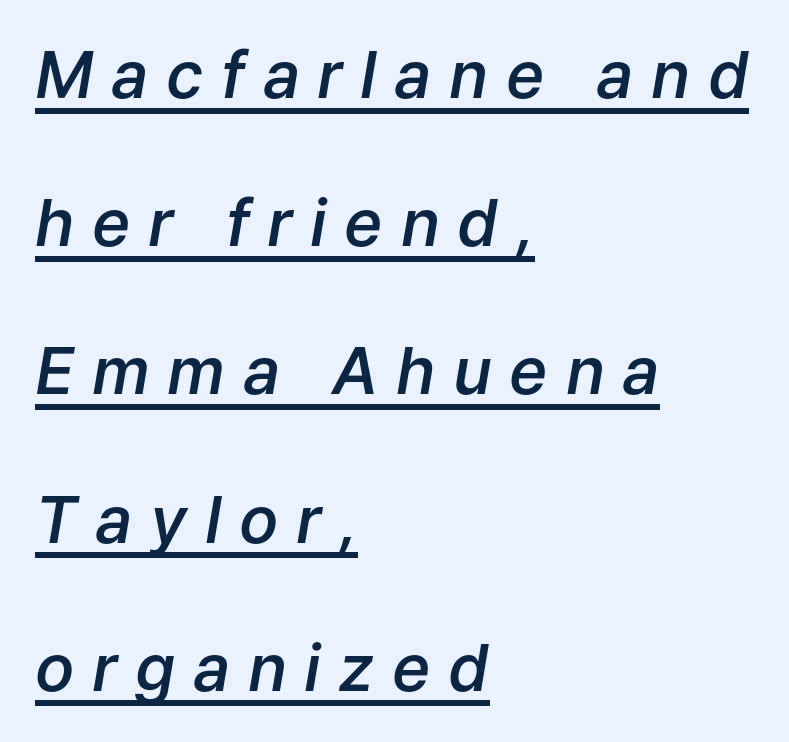
Q: Is the text bold? A: Semi-bold.
Q: Is the text italic (slanted)? A: Yes, it leans right by about 9 degrees.
Q: Is the text underlined? A: Yes.
Q: How is the paragraph aligned? A: Left-aligned.
Q: Is the spacing between letters normal or unusually wide? A: Unusually wide.
Q: Is the spacing between lines tight, normal or loose? A: Loose.
Q: Width (condensed, normal, or wide)? A: Normal.
Q: Stroke contrast? A: Low.
Q: x-height? A: Medium.
Q: Monospaced? A: No.
